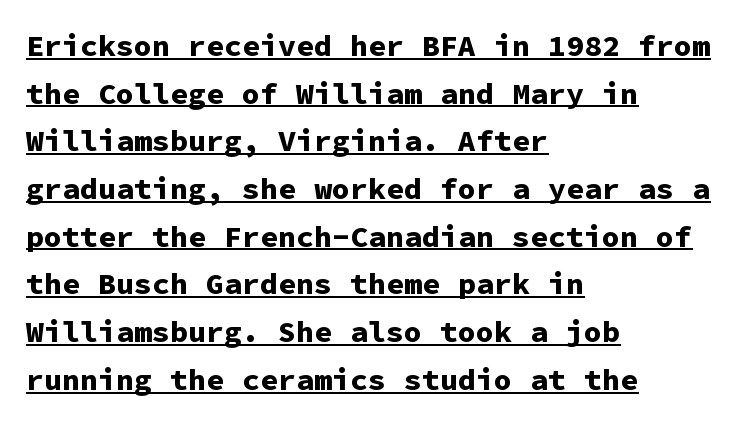
{"serif": "no", "italic": "no", "bold": "yes", "weight": "bold", "width": "normal", "stroke_contrast": "low", "x_height": "medium", "monospaced": "yes", "underline": "yes", "align": "left", "line_spacing": "normal", "line_spacing_ratio": 1.59, "letter_spacing": "normal", "letter_spacing_em": 0.0, "glyph_px": 30}
